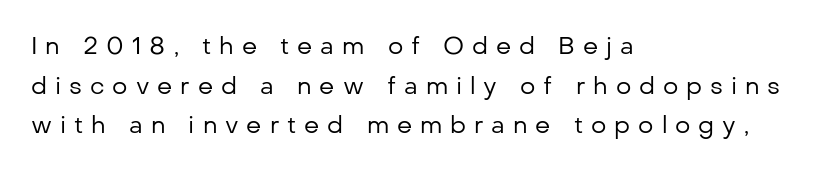
The image shows 24 px text type, upright; set left-aligned, normal line spacing (1.65x), unusually wide letter spacing (+0.33 em), not underlined.
